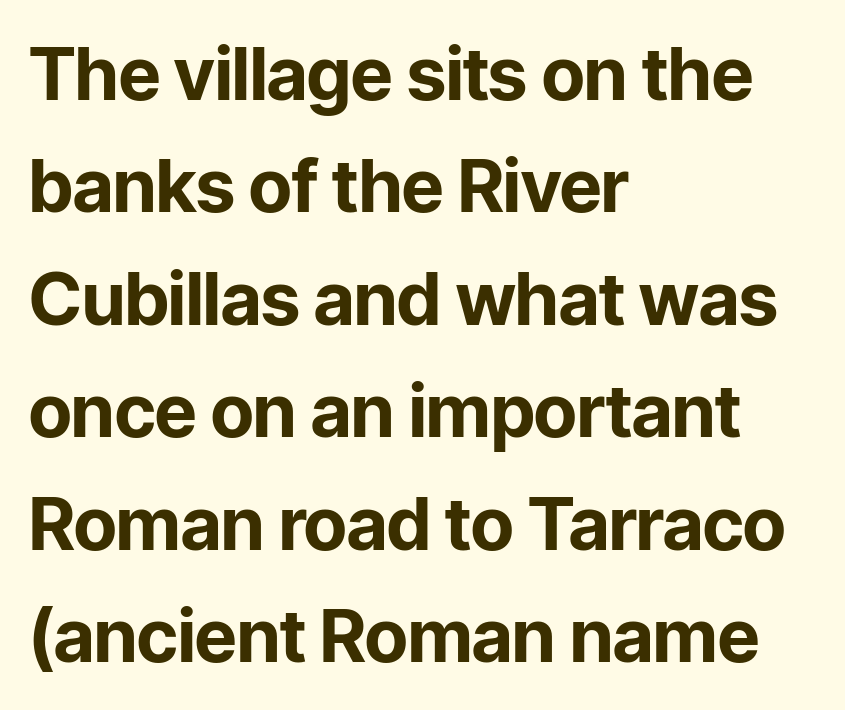
{"serif": "no", "italic": "no", "bold": "yes", "weight": "bold", "width": "normal", "stroke_contrast": "low", "x_height": "medium", "monospaced": "no", "underline": "no", "align": "left", "line_spacing": "normal", "line_spacing_ratio": 1.54, "letter_spacing": "normal", "letter_spacing_em": 0.0, "glyph_px": 73}
